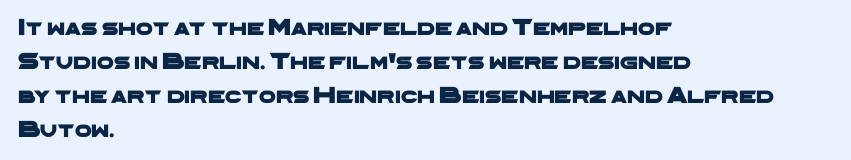
{"underline": "no", "align": "left", "line_spacing": "normal", "line_spacing_ratio": 1.41, "letter_spacing": "normal", "letter_spacing_em": 0.0, "glyph_px": 24}
